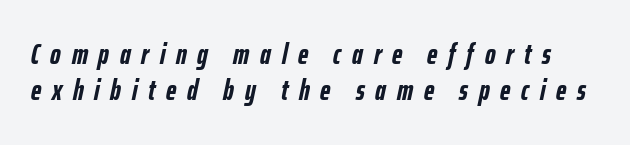
Note the varied advance widths — an 'i' is clearly narrower than an 'm'. Characters are canted at an angle relative to the baseline's perpendicular. Underlining? Definitely not there. Emphasis by weight is at full strength: bold. The letters are spread apart with noticeably loose tracking.
